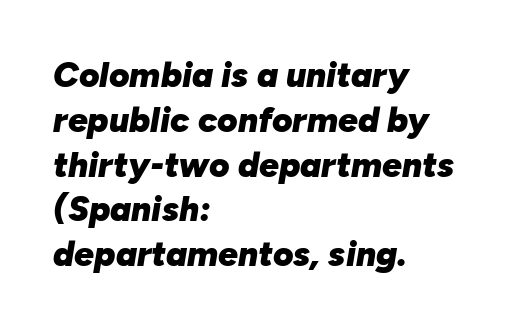
The image shows 35 px heavy type, italic (leaning right); set left-aligned, normal line spacing (1.28x), normal letter spacing, not underlined; low stroke contrast and a medium x-height.
